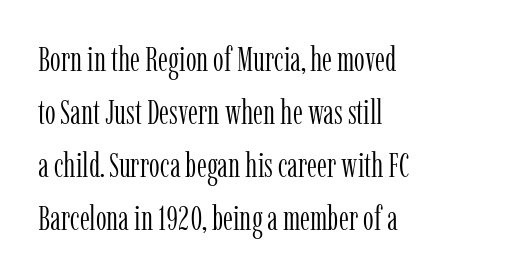
The image shows 34 px light, condensed serif type, upright; set left-aligned, normal line spacing (1.56x), normal letter spacing, not underlined; low stroke contrast and a medium x-height.
